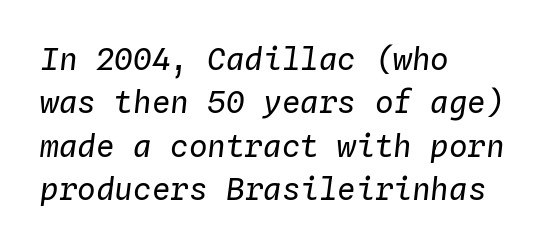
Reading down the block, your eye returns to a fixed left position each line. In terms of letterspacing, this is plain default setting. Descenders hang freely into open space. Each letter, wide or thin by design, is forced into the same width here. The font's italic variant was chosen for this text. Heft: none added — not bold.
